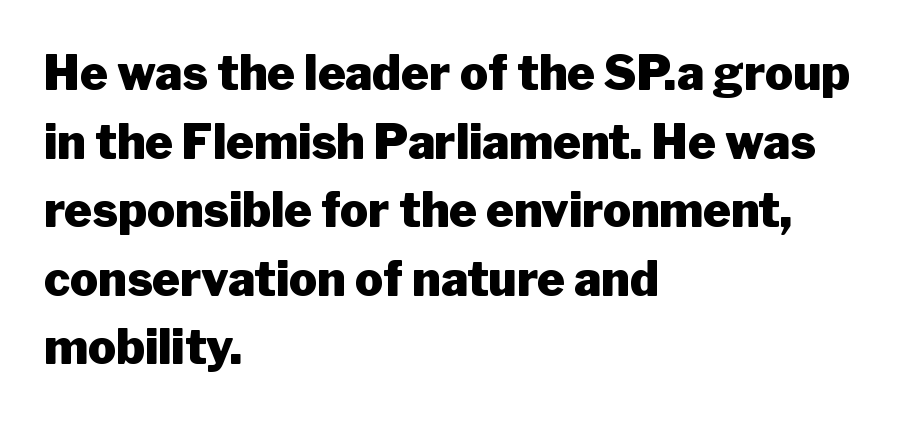
{"serif": "no", "italic": "no", "bold": "yes", "weight": "heavy", "width": "normal", "stroke_contrast": "low", "x_height": "medium", "monospaced": "no", "underline": "no", "align": "left", "line_spacing": "normal", "line_spacing_ratio": 1.46, "letter_spacing": "normal", "letter_spacing_em": 0.0, "glyph_px": 47}
